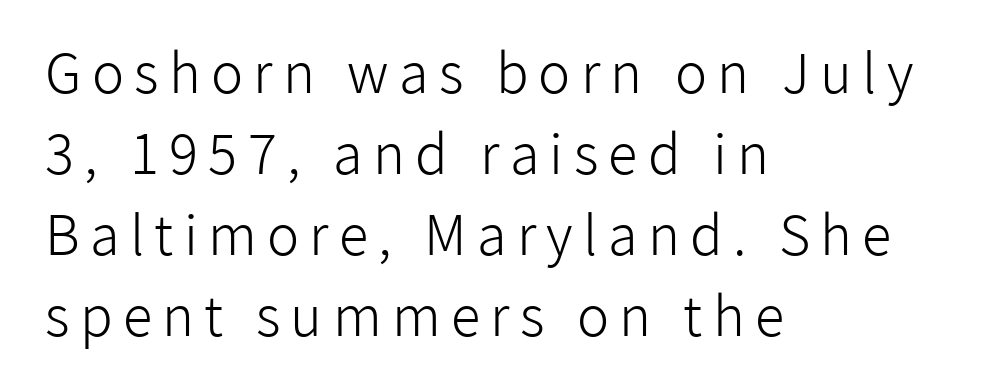
The image shows 54 px light sans-serif type, upright; set left-aligned, normal line spacing (1.5x), not underlined; low stroke contrast and a medium x-height.
